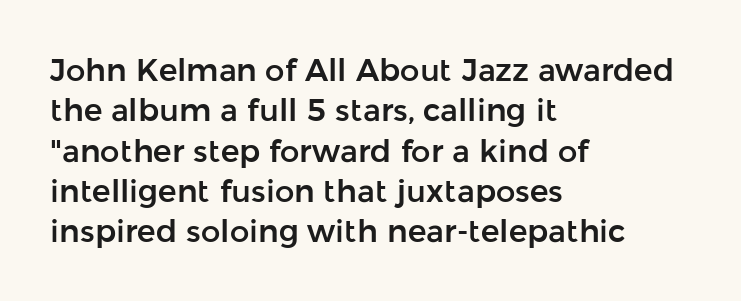
Tracking here is standard; glyphs follow each other at the usual distance. This is the regular roman posture of the typeface. The lines in this sample share a left origin and differ only in where they stop. Think of a printed novel: that variable character pitch is what you see here. The passage shown is typeset with a sans-serif family. In terms of leading, this rendering sits right in the middle.
